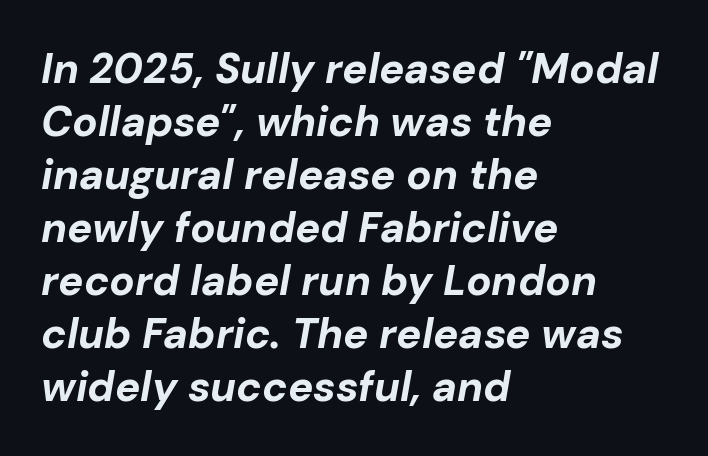
If you drew a ruler down the left edge, every line would touch it. In terms of leading, this rendering sits right in the middle. Proportional: the letters do not fall into vertical columns. The foot of each line stays bare and open. What weight is shown? A full bold with thick strokes. The axis of the letterforms is tilted away from vertical.
